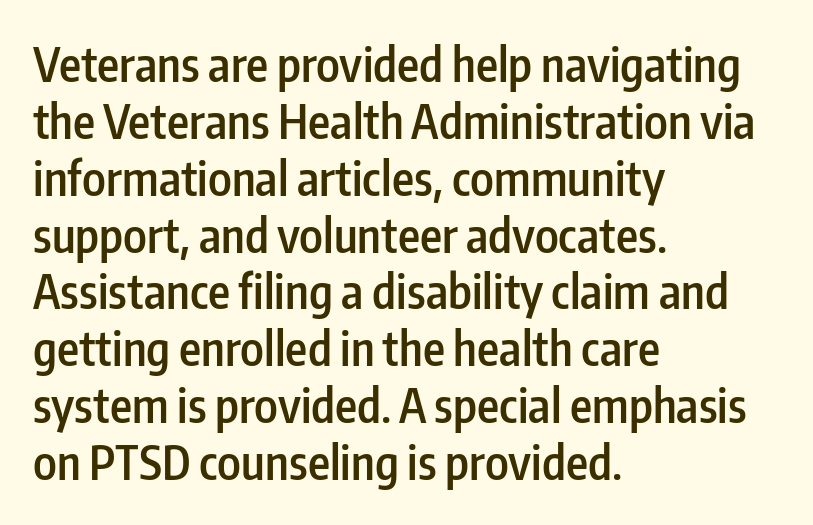
The letters advance in unequal steps, a hallmark of proportional type. The letters stand upright; this is a roman face. The rendering keeps characters at their native spacing. The passage shown is typeset with a sans-serif family.
